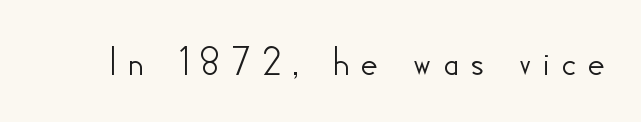
Characters remain perfectly vertical along every line. The tracking jumps out immediately: characters are airy and widely separated. The foot of each line stays bare and open. This sample has the flowing, uneven cadence of proportional lettering. The type family on display is of the sans-serif kind.
